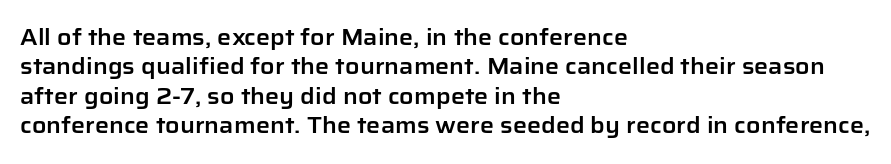
Q: Is the text italic (slanted)? A: No, it is upright.
Q: Is the text underlined? A: No.
Q: How is the paragraph aligned? A: Left-aligned.
Q: Is the spacing between letters normal or unusually wide? A: Normal.
Q: Is the spacing between lines tight, normal or loose? A: Normal.
